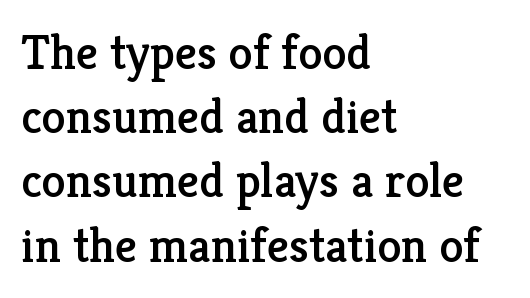
Q: Is the text italic (slanted)? A: No, it is upright.
Q: Is the typeface a serif or a sans-serif typeface? A: Serif.
Q: Is the text underlined? A: No.
Q: How is the paragraph aligned? A: Left-aligned.
Q: Is the spacing between letters normal or unusually wide? A: Normal.
Q: Is the spacing between lines tight, normal or loose? A: Normal.
Q: Width (condensed, normal, or wide)? A: Normal.
Q: Stroke contrast? A: Low.
Q: x-height? A: Medium.
Q: Monospaced? A: No.
